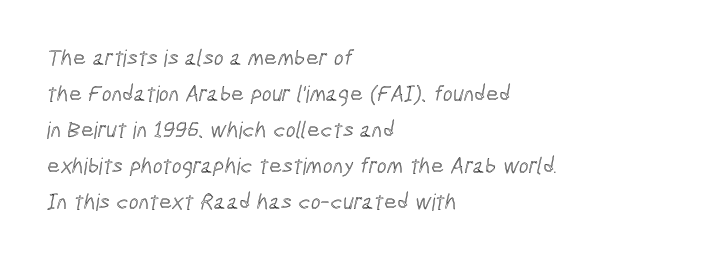
The image shows 23 px text type; set left-aligned, normal line spacing (1.57x), normal letter spacing, not underlined.
